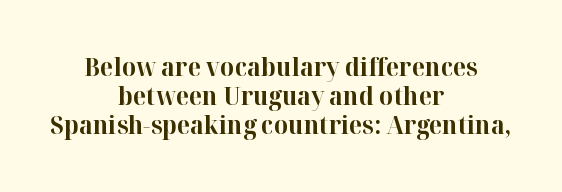
The axis of the letterforms is exactly vertical. A bare baseline throughout the passage. Characters follow at the spacing the type designer built in. Every letter is thick-stroked: bold, no question. Horizontal alignment here is central, giving a formal, balanced look.
